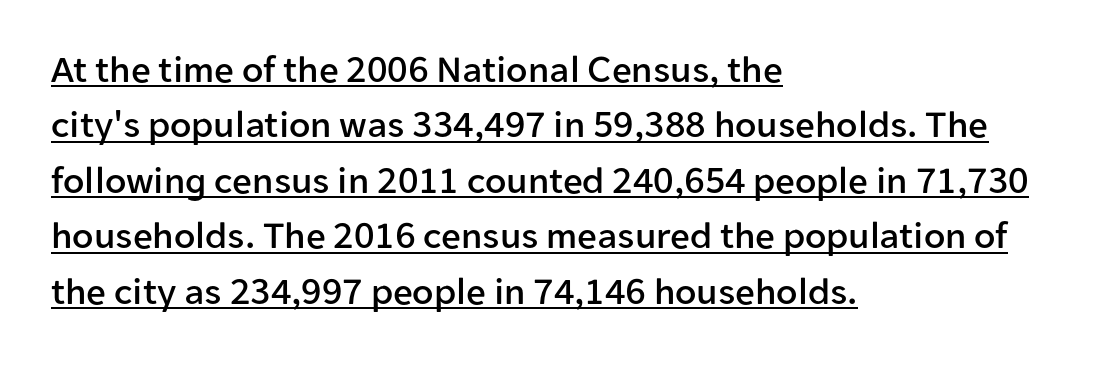
Q: Is the text italic (slanted)? A: No, it is upright.
Q: Is the typeface a serif or a sans-serif typeface? A: Sans-serif.
Q: Is the text underlined? A: Yes.
Q: How is the paragraph aligned? A: Left-aligned.
Q: Is the spacing between letters normal or unusually wide? A: Normal.
Q: Is the spacing between lines tight, normal or loose? A: Normal.
Q: Width (condensed, normal, or wide)? A: Normal.
Q: Stroke contrast? A: Low.
Q: x-height? A: Medium.
Q: Monospaced? A: No.
